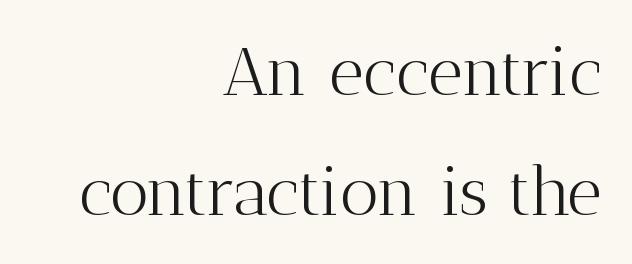
{"serif": "yes", "italic": "no", "bold": "no", "weight": "light", "width": "normal", "stroke_contrast": "medium", "x_height": "medium", "monospaced": "no", "underline": "no", "align": "right", "line_spacing_ratio": 1.77, "letter_spacing": "normal", "letter_spacing_em": 0.0, "glyph_px": 68}
